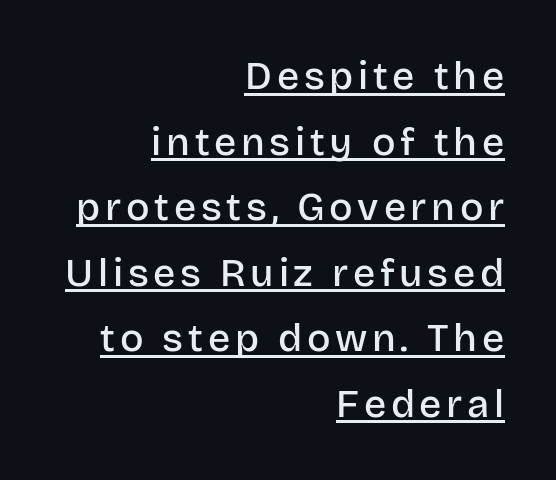
Q: Is the text bold? A: Semi-bold.
Q: Is the text italic (slanted)? A: No, it is upright.
Q: Is the typeface a serif or a sans-serif typeface? A: Sans-serif.
Q: Is the text underlined? A: Yes.
Q: How is the paragraph aligned? A: Right-aligned.
Q: Is the spacing between lines tight, normal or loose? A: Normal.
Q: Width (condensed, normal, or wide)? A: Normal.
Q: Stroke contrast? A: Low.
Q: x-height? A: Large.
Q: Monospaced? A: No.
